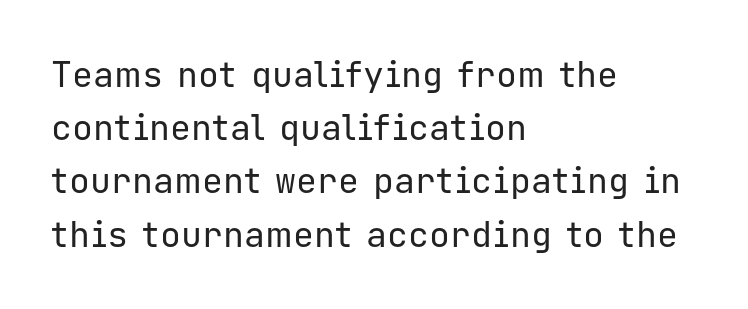
The image shows 35 px regular-weight sans-serif type, upright, monospaced; set left-aligned, normal line spacing (1.52x), normal letter spacing, not underlined; low stroke contrast and a medium x-height.
